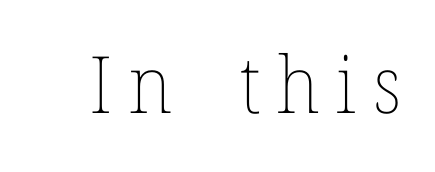
{"italic": "no", "bold": "no", "weight": "thin", "width": "normal", "stroke_contrast": "low", "x_height": "medium", "monospaced": "no", "underline": "no", "letter_spacing": "wide", "letter_spacing_em": 0.2, "glyph_px": 79}
